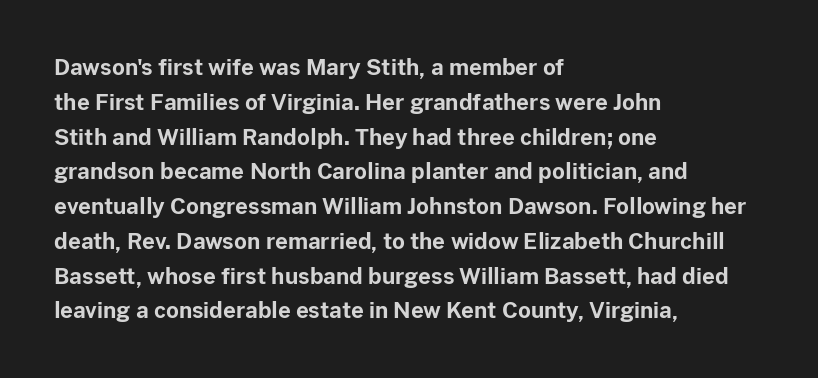
One-word summary of the alignment: left. Characters remain perfectly vertical along every line. Words float on clear page, feet unadorned. Look at the tracking — it's just the regular setting, nothing added.
